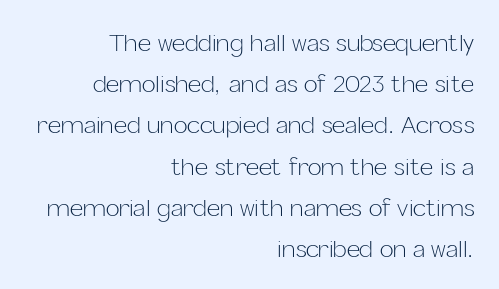
Look at the tracking — it's just the regular setting, nothing added. Is this a heavy cut? Hardly; it is regular or lighter. Right-aligned paragraph, ragged on the left. The strip under each line holds only bare page. This is roman type, the default non-slanted kind.
